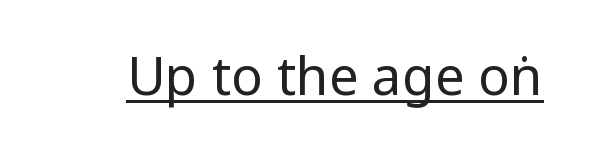
What decoration does the sample have? An underline. The typesetting does not lean heavy: it is not bold. Italic: no, the glyphs are upright roman. Nothing unusual about the tracking: characters are spaced as the font intends. Observe the absence of serifs on each vertical stroke in this sample.
